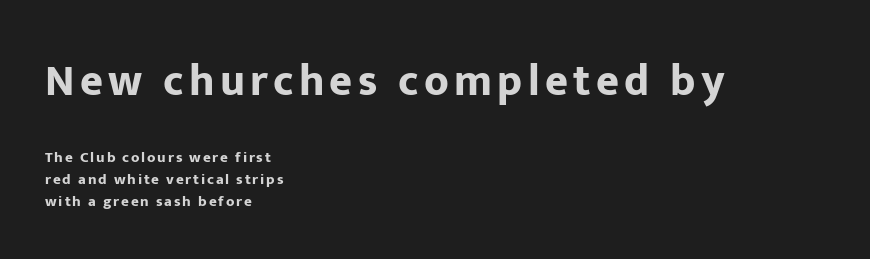
The area under the type is left untouched. In CSS terms this would be text-align: left. Letterform terminals end flat and unadorned throughout the passage. Does the weight exceed regular? Yes, all the way to bold.
